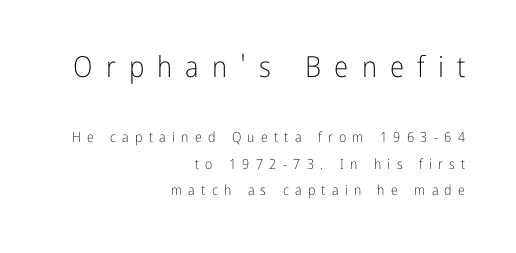
{"serif": "no", "italic": "no", "bold": "no", "weight": "light", "width": "condensed", "stroke_contrast": "low", "x_height": "medium", "monospaced": "no", "underline": "no", "align": "right", "line_spacing": "loose", "line_spacing_ratio": 1.9, "letter_spacing": "wide", "letter_spacing_em": 0.45, "larger_block": "first", "size_ratio": 2.07, "glyph_px": 29}
